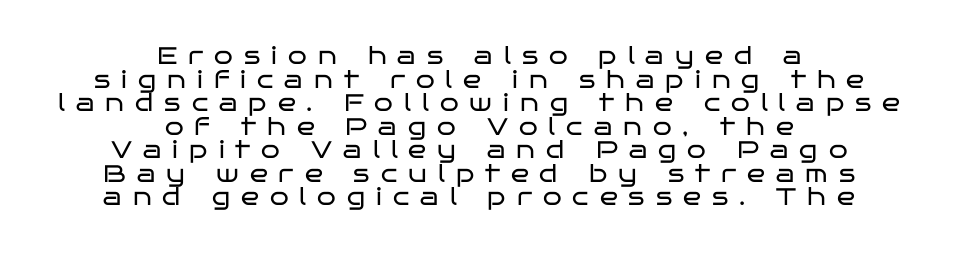
{"italic": "no", "bold": "no", "underline": "no", "align": "center", "line_spacing": "tight", "line_spacing_ratio": 0.98, "letter_spacing": "wide", "letter_spacing_em": 0.46, "glyph_px": 24}
